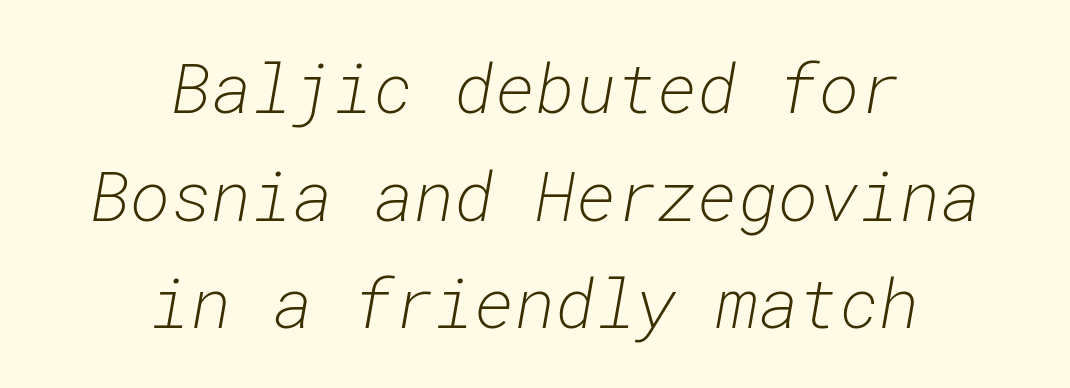
Q: Is the text bold? A: No.
Q: Is the text italic (slanted)? A: Yes, it leans right by about 10 degrees.
Q: Is the text underlined? A: No.
Q: How is the paragraph aligned? A: Centered.
Q: Is the spacing between letters normal or unusually wide? A: Normal.
Q: Is the spacing between lines tight, normal or loose? A: Normal.
Q: Width (condensed, normal, or wide)? A: Normal.
Q: Stroke contrast? A: Low.
Q: x-height? A: Medium.
Q: Monospaced? A: Yes.
